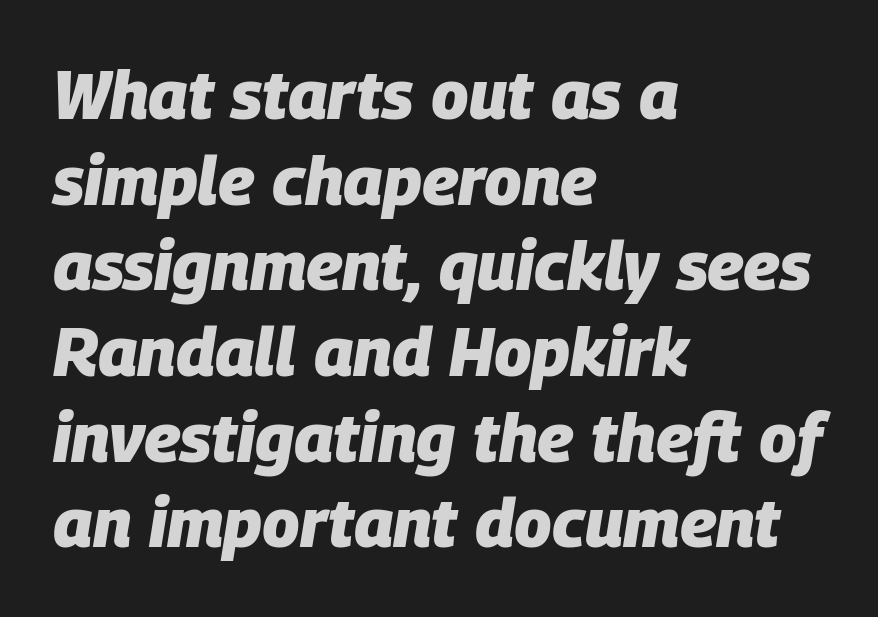
{"italic": "yes", "lean": "right", "slant_degrees": 9, "bold": "yes", "weight": "heavy", "width": "normal", "stroke_contrast": "low", "x_height": "large", "monospaced": "no", "underline": "no", "align": "left", "line_spacing": "normal", "line_spacing_ratio": 1.26, "letter_spacing": "normal", "letter_spacing_em": 0.0, "glyph_px": 68}
